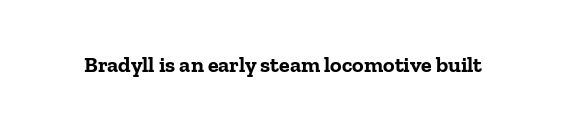
Short note: letters normally spaced. Words float on clear page, feet unadorned. The letters stand upright; this is a roman face. Heavy, bold letterforms.
